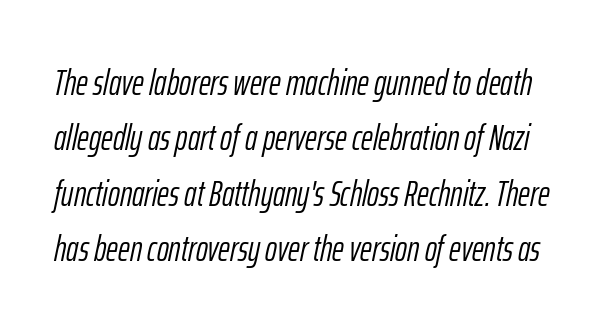
{"italic": "yes", "lean": "right", "slant_degrees": 12, "bold": "no", "weight": "light", "width": "condensed", "stroke_contrast": "low", "x_height": "medium", "monospaced": "no", "underline": "no", "line_spacing": "normal", "line_spacing_ratio": 1.54, "letter_spacing": "normal", "letter_spacing_em": 0.0, "glyph_px": 36}
